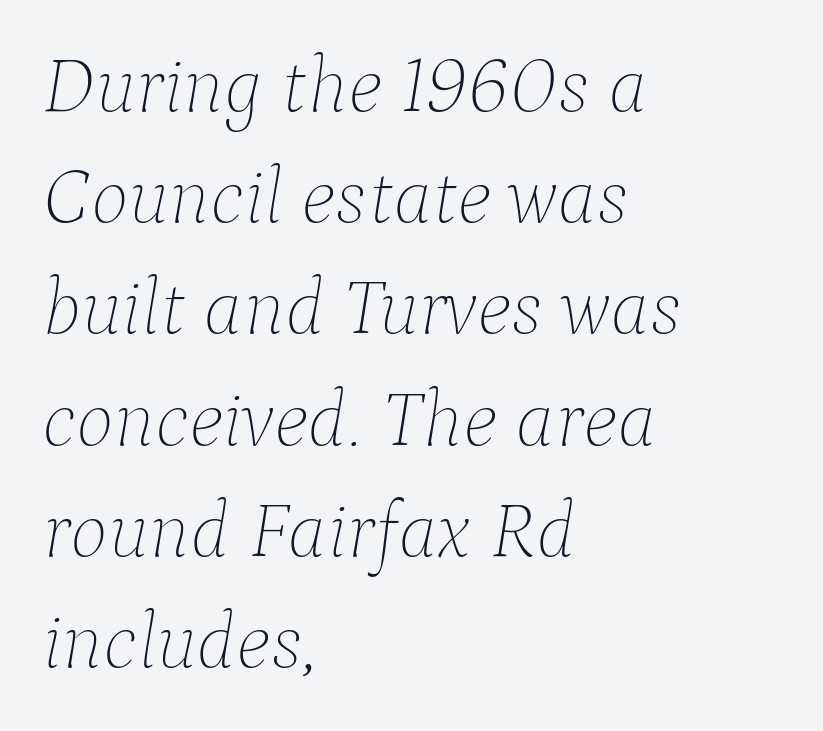
The image shows 80 px thin type, italic (leaning right); set left-aligned, normal line spacing (1.39x), normal letter spacing, not underlined; low stroke contrast and a medium x-height.
